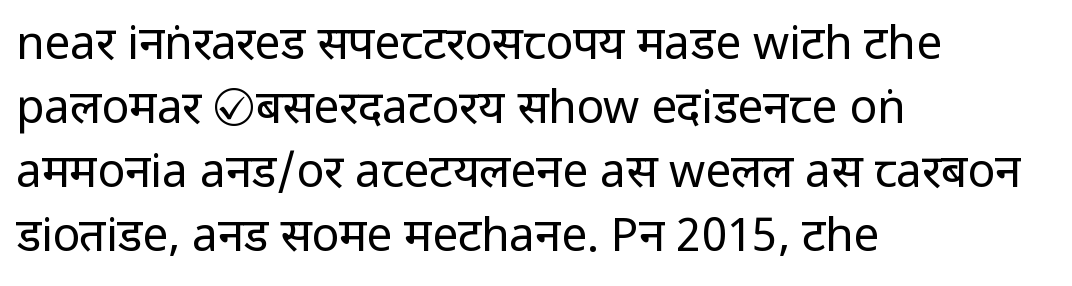
Q: Is the text bold? A: No.
Q: Is the text italic (slanted)? A: No, it is upright.
Q: Is the typeface a serif or a sans-serif typeface? A: Sans-serif.
Q: Is the text underlined? A: No.
Q: How is the paragraph aligned? A: Left-aligned.
Q: Is the spacing between letters normal or unusually wide? A: Normal.
Q: Is the spacing between lines tight, normal or loose? A: Normal.
Q: Width (condensed, normal, or wide)? A: Condensed.
Q: Stroke contrast? A: Low.
Q: x-height? A: Large.
Q: Monospaced? A: No.
